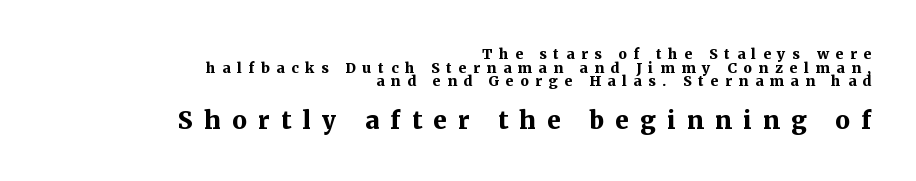
Does the bottom block carry the larger type? Yes, it does. Does extra space separate the letters? Yes, quite a lot of it. The face used here has the dense, thick strokes of a bold. Quick note: underline off.
